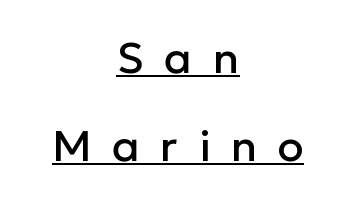
Q: Is the text italic (slanted)? A: No, it is upright.
Q: Is the typeface a serif or a sans-serif typeface? A: Sans-serif.
Q: Is the text underlined? A: Yes.
Q: How is the paragraph aligned? A: Centered.
Q: Is the spacing between letters normal or unusually wide? A: Unusually wide.
Q: Is the spacing between lines tight, normal or loose? A: Loose.
Q: Width (condensed, normal, or wide)? A: Normal.
Q: Stroke contrast? A: Low.
Q: x-height? A: Medium.
Q: Monospaced? A: No.
